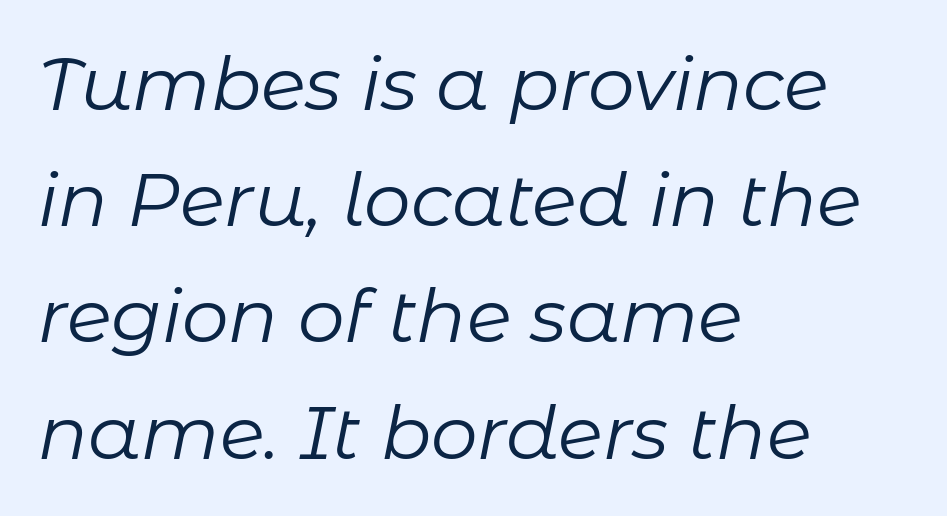
These lines stack with their left ends in a neat column. Stroke thickness stays within the range of a standard reading face or lighter. This sample has the flowing, uneven cadence of proportional lettering. This sample keeps an unexceptional amount of space between lines.
